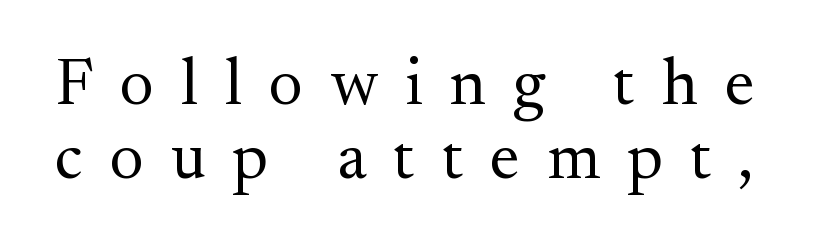
Is the stroke heavy? The answer is a plain regular-or-lighter. Observe the serifs anchoring each vertical stroke in this sample. The zone under the glyphs is completely vacant. You can tell it's not italic because the verticals are truly vertical. Character widths vary here, with narrow letters taking less room than wide ones. Is there much room between lines? No — they nearly touch.
